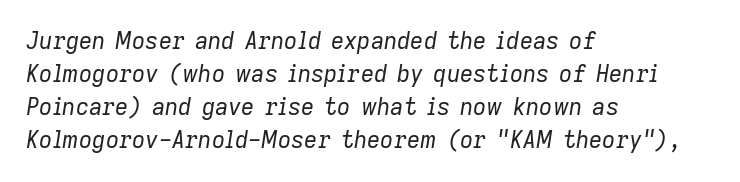
Rows of type keep a routine distance in the vertical direction. No word sits above an underline. Stroke thickness stays within the range of a standard reading face or lighter. Visually the block forms a straight wall on the left and a jagged coastline on the right.
